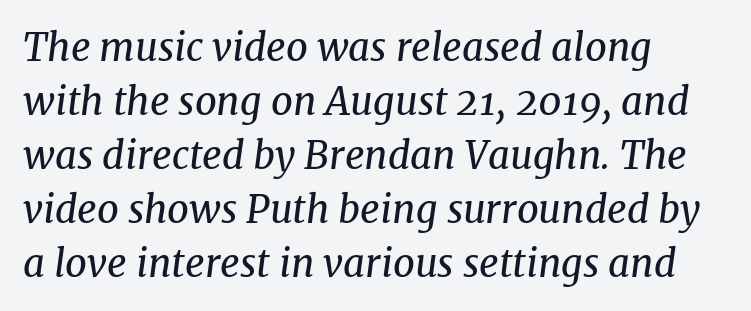
Does extra space separate the letters? No, they use regular spacing. The face used here is proportionally spaced, like ordinary book or web type. Slanted lettering throughout. Summary of vertical rhythm: regular, with standard interline spacing.
